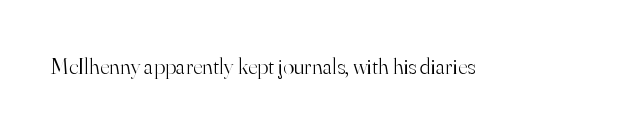
The image shows 23 px text type, upright; set normal letter spacing, not underlined.
